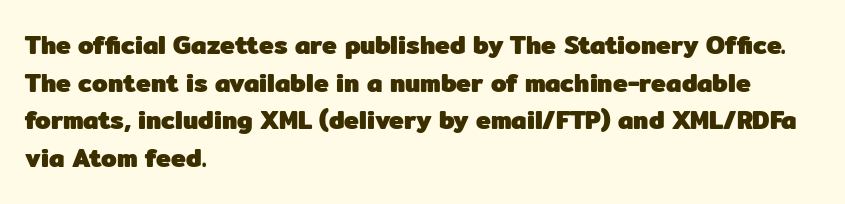
Students, note that the glyphs here touch the page at normal intervals. The vertical gap from one line to the next is medium. The lettering stays uniformly vertical, giving the passage a roman look. The lines are quadded left. Heft: maximum for text — a bold. Type without underlining.
